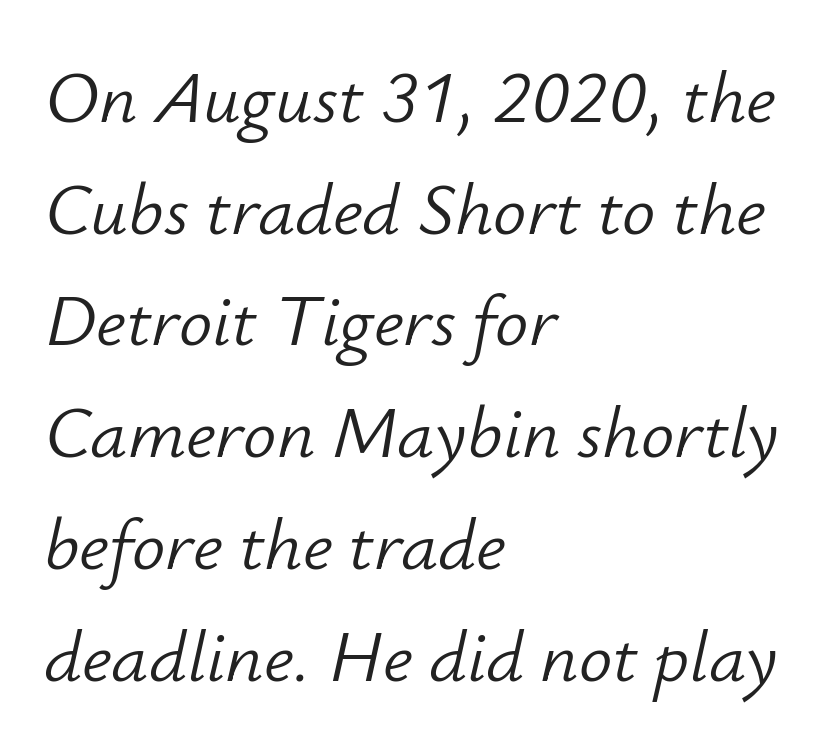
Q: Is the text bold? A: No.
Q: Is the text italic (slanted)? A: Yes, it leans right by about 12 degrees.
Q: Is the text underlined? A: No.
Q: How is the paragraph aligned? A: Left-aligned.
Q: Is the spacing between letters normal or unusually wide? A: Normal.
Q: Is the spacing between lines tight, normal or loose? A: Normal.
Q: Width (condensed, normal, or wide)? A: Normal.
Q: Stroke contrast? A: Low.
Q: x-height? A: Small.
Q: Monospaced? A: No.
